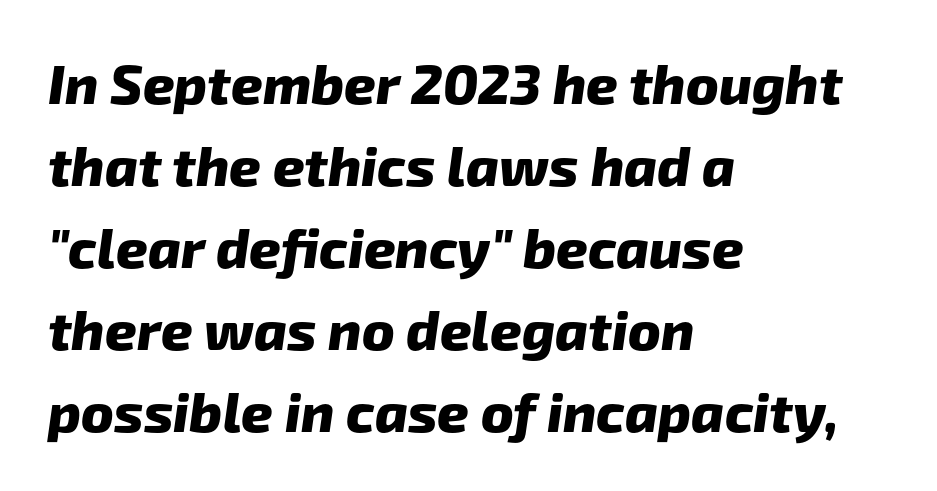
{"serif": "no", "bold": "yes", "weight": "heavy", "width": "normal", "stroke_contrast": "low", "x_height": "medium", "monospaced": "no", "underline": "no", "align": "left", "line_spacing": "normal", "line_spacing_ratio": 1.49, "letter_spacing": "normal", "letter_spacing_em": 0.0, "glyph_px": 55}
